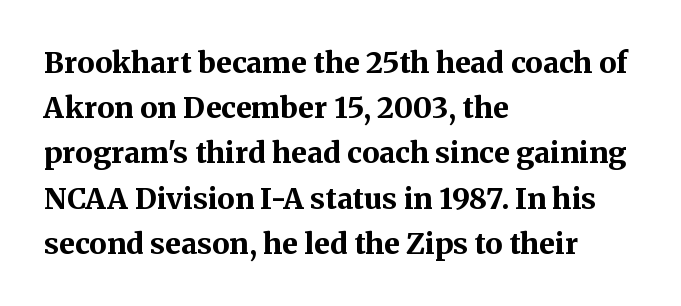
Each line starts at the same left margin while the right side varies. A serif font was chosen for this passage. Observe the ordinary spacing: letters are neighbours, not strangers. Proportional: the letters do not fall into vertical columns.
